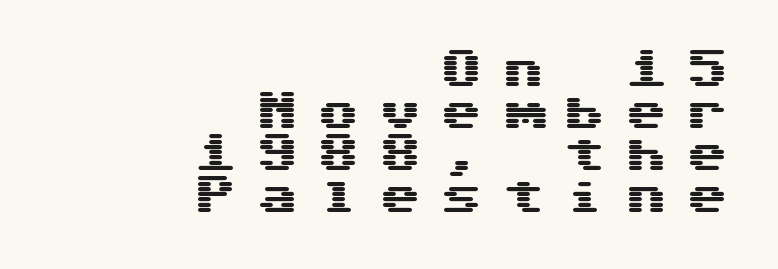
Q: Is the text italic (slanted)? A: No, it is upright.
Q: Is the typeface a serif or a sans-serif typeface? A: Sans-serif.
Q: Is the text underlined? A: No.
Q: How is the paragraph aligned? A: Right-aligned.
Q: Is the spacing between letters normal or unusually wide? A: Unusually wide.
Q: Is the spacing between lines tight, normal or loose? A: Tight.
Q: Width (condensed, normal, or wide)? A: Wide.
Q: Stroke contrast? A: Medium.
Q: x-height? A: Medium.
